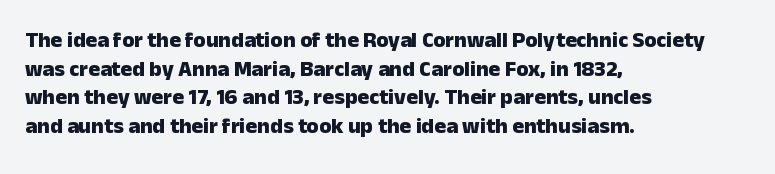
Teacher's note: observe the even left margin — that is flush-left alignment. You can tell it's not italic because the verticals are truly vertical. Words float on clear page, feet unadorned. The letterforms sit shoulder to shoulder at normal distance.
